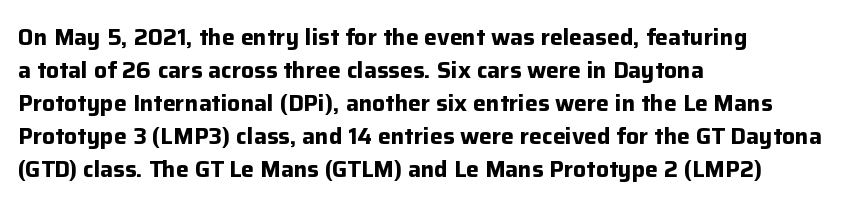
Q: Is the text bold? A: Yes.
Q: Is the text italic (slanted)? A: No, it is upright.
Q: Is the text underlined? A: No.
Q: How is the paragraph aligned? A: Left-aligned.
Q: Is the spacing between letters normal or unusually wide? A: Normal.
Q: Is the spacing between lines tight, normal or loose? A: Normal.
